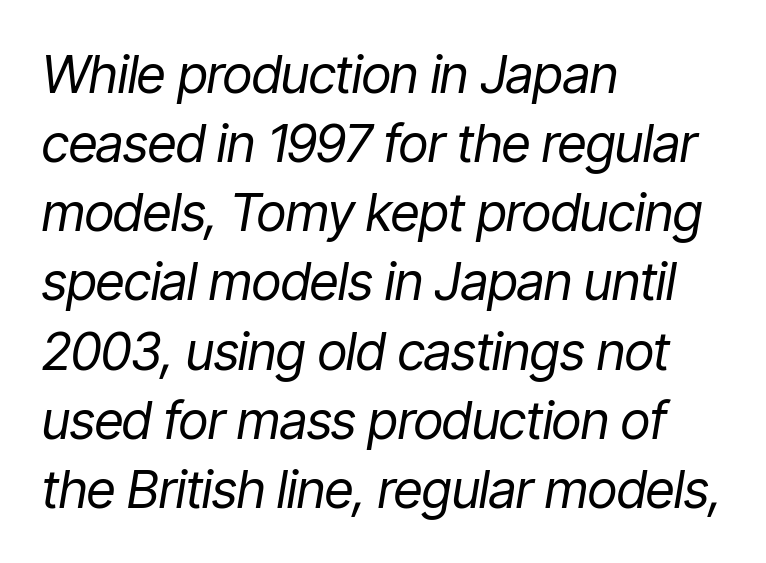
The image shows 52 px regular-weight, condensed type, italic (leaning right); set left-aligned, normal line spacing (1.33x), normal letter spacing, not underlined; low stroke contrast and a medium x-height.
